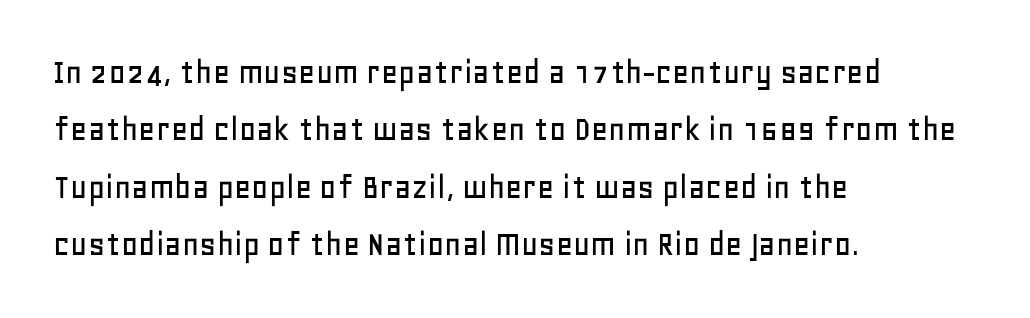
Proportional: the letters do not fall into vertical columns. A roman cut, with each character standing at attention. The vertical gap from one line to the next is medium. Where is the straight margin? On the left. Each letter's strokes conclude bluntly, with no projecting serifs. A typesetter would call this zero additional tracking.
